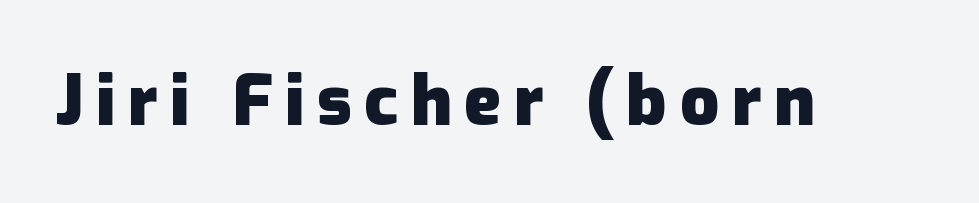
Do the characters align in a grid? No, the font is proportional. Every stem runs plumb, perpendicular to the baseline. Strong, thick strokes mark this as bold type. Stroke terminals: plain, sans-serif. Lines of text with bare space underneath.
